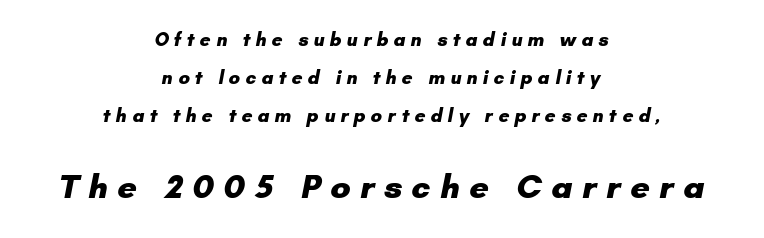
The rag falls on both sides of this text block equally. In terms of weight, the rendering is a true, heavy bold. Check the space under the baseline: it is left empty. Does extra space separate the letters? Yes, quite a lot of it. Is this a fixed-width face? No — the glyphs have proportional, varying widths.
